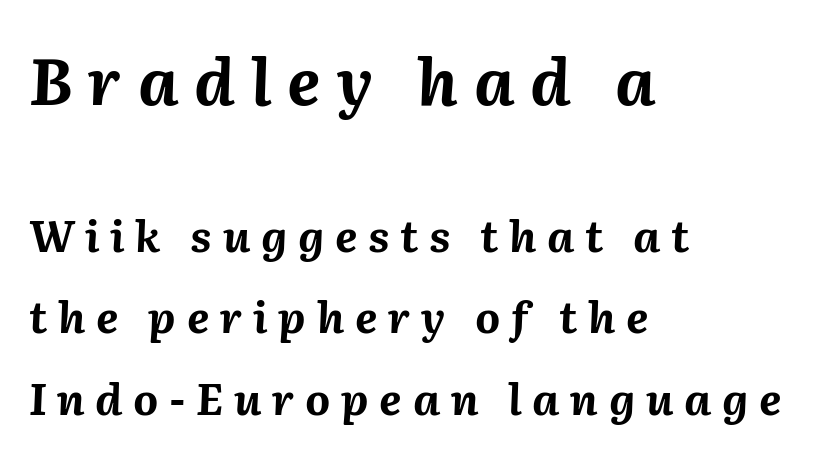
The image shows 64 px bold type, italic (leaning right); set left-aligned, line spacing 1.89x, unusually wide letter spacing (+0.25 em), not underlined; the first (top) block is 1.49x larger; medium stroke contrast and a medium x-height.
